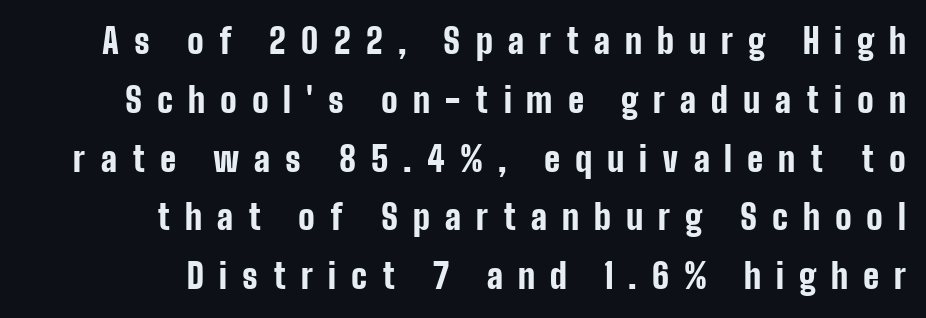
The lettering holds an erect, upright posture throughout. Plenty of ink on the page — the face is bold. The text block is weighted toward the right margin, trailing off unevenly leftward. Note the varied advance widths — an 'i' is clearly narrower than an 'm'.
